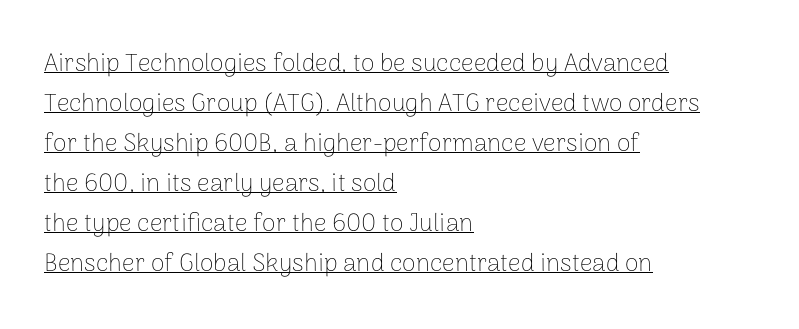
Q: Is the text bold? A: No.
Q: Is the text italic (slanted)? A: No, it is upright.
Q: Is the text underlined? A: Yes.
Q: How is the paragraph aligned? A: Left-aligned.
Q: Is the spacing between letters normal or unusually wide? A: Normal.
Q: Is the spacing between lines tight, normal or loose? A: Normal.
